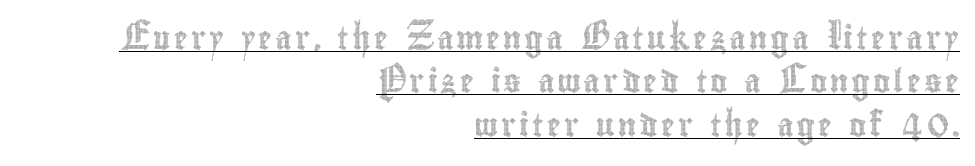
Q: Is the text italic (slanted)? A: No, it is upright.
Q: Is the text underlined? A: Yes.
Q: How is the paragraph aligned? A: Right-aligned.
